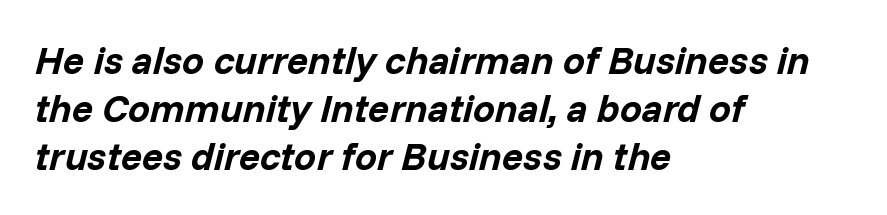
Q: Is the text bold? A: Yes.
Q: Is the text italic (slanted)? A: Yes, it leans right by about 14 degrees.
Q: Is the text underlined? A: No.
Q: How is the paragraph aligned? A: Left-aligned.
Q: Is the spacing between letters normal or unusually wide? A: Normal.
Q: Width (condensed, normal, or wide)? A: Normal.
Q: Stroke contrast? A: Low.
Q: x-height? A: Medium.
Q: Monospaced? A: No.
